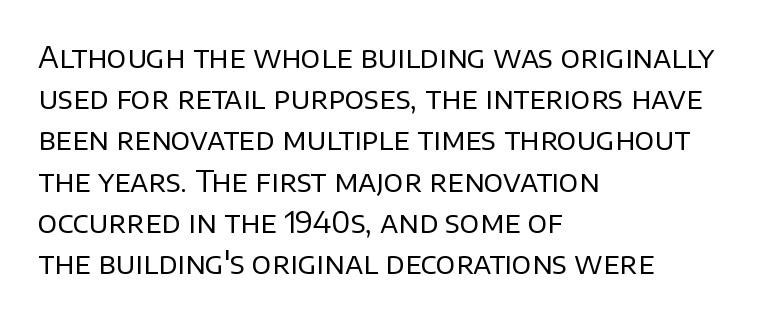
The image shows 29 px regular-weight sans-serif type, upright; set left-aligned, normal line spacing (1.42x), normal letter spacing, not underlined; low stroke contrast and a large x-height.
